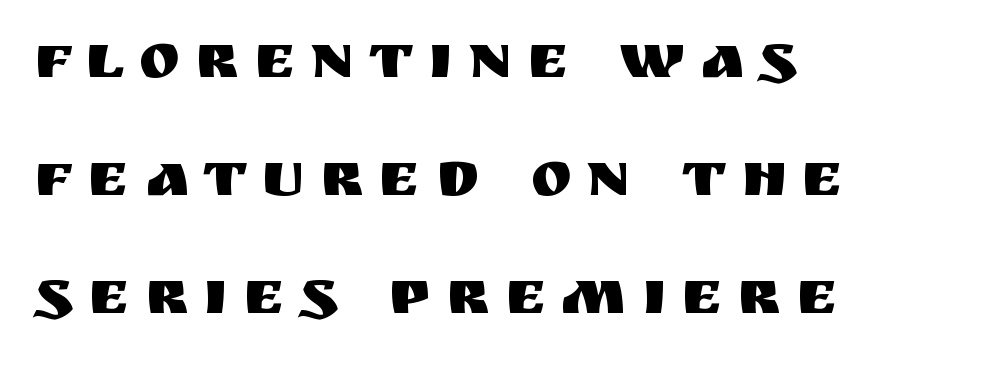
Q: Is the text italic (slanted)? A: No, it is upright.
Q: Is the typeface a serif or a sans-serif typeface? A: Sans-serif.
Q: Is the text underlined? A: No.
Q: How is the paragraph aligned? A: Left-aligned.
Q: Is the spacing between letters normal or unusually wide? A: Unusually wide.
Q: Is the spacing between lines tight, normal or loose? A: Loose.
Q: Width (condensed, normal, or wide)? A: Normal.
Q: Stroke contrast? A: Medium.
Q: x-height? A: Large.
Q: Monospaced? A: No.
